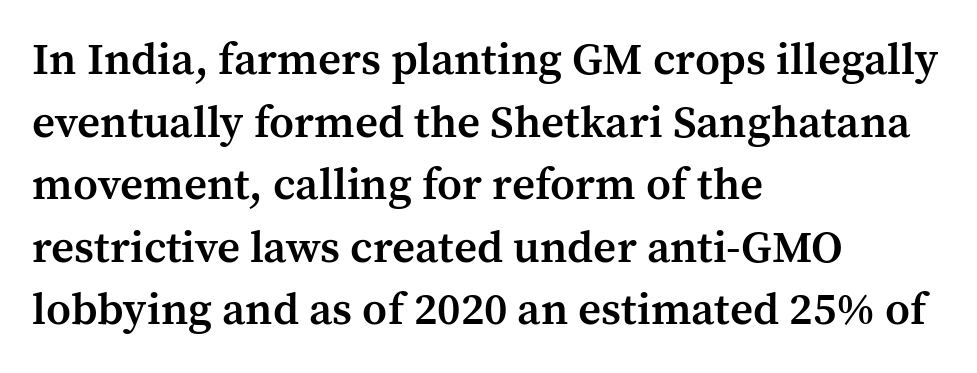
Q: Is the text bold? A: Semi-bold.
Q: Is the text italic (slanted)? A: No, it is upright.
Q: Is the typeface a serif or a sans-serif typeface? A: Serif.
Q: Is the text underlined? A: No.
Q: How is the paragraph aligned? A: Left-aligned.
Q: Is the spacing between letters normal or unusually wide? A: Normal.
Q: Is the spacing between lines tight, normal or loose? A: Normal.
Q: Width (condensed, normal, or wide)? A: Normal.
Q: Stroke contrast? A: Medium.
Q: x-height? A: Medium.
Q: Monospaced? A: No.
